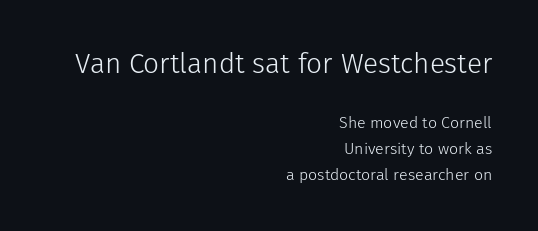
{"serif": "no", "italic": "no", "bold": "no", "weight": "light", "width": "normal", "stroke_contrast": "low", "x_height": "medium", "monospaced": "no", "underline": "no", "align": "right", "line_spacing": "normal", "line_spacing_ratio": 1.61, "letter_spacing": "normal", "letter_spacing_em": 0.0, "larger_block": "first", "size_ratio": 1.75, "glyph_px": 28}
